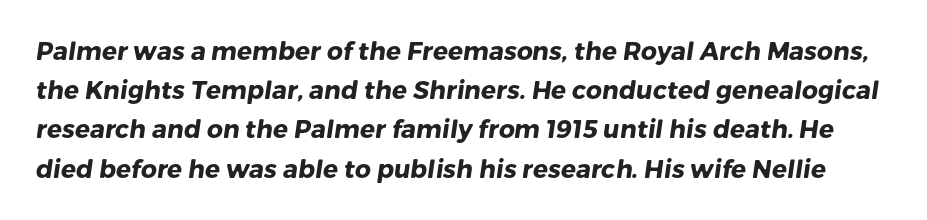
{"bold": "yes", "underline": "no", "line_spacing": "normal", "line_spacing_ratio": 1.57, "letter_spacing": "normal", "letter_spacing_em": 0.0, "glyph_px": 25}
